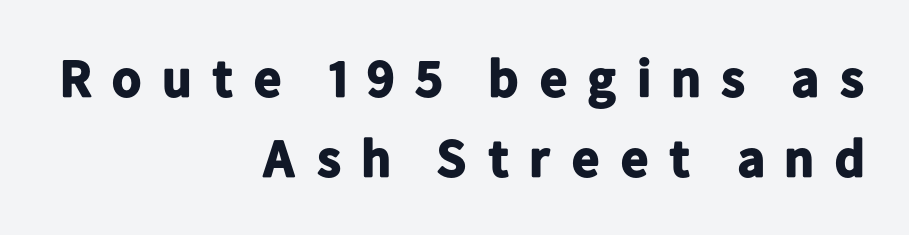
Q: Is the text bold? A: Yes.
Q: Is the text italic (slanted)? A: No, it is upright.
Q: Is the typeface a serif or a sans-serif typeface? A: Sans-serif.
Q: Is the text underlined? A: No.
Q: How is the paragraph aligned? A: Right-aligned.
Q: Is the spacing between letters normal or unusually wide? A: Unusually wide.
Q: Is the spacing between lines tight, normal or loose? A: Normal.
Q: Width (condensed, normal, or wide)? A: Normal.
Q: Stroke contrast? A: Low.
Q: x-height? A: Medium.
Q: Monospaced? A: No.
